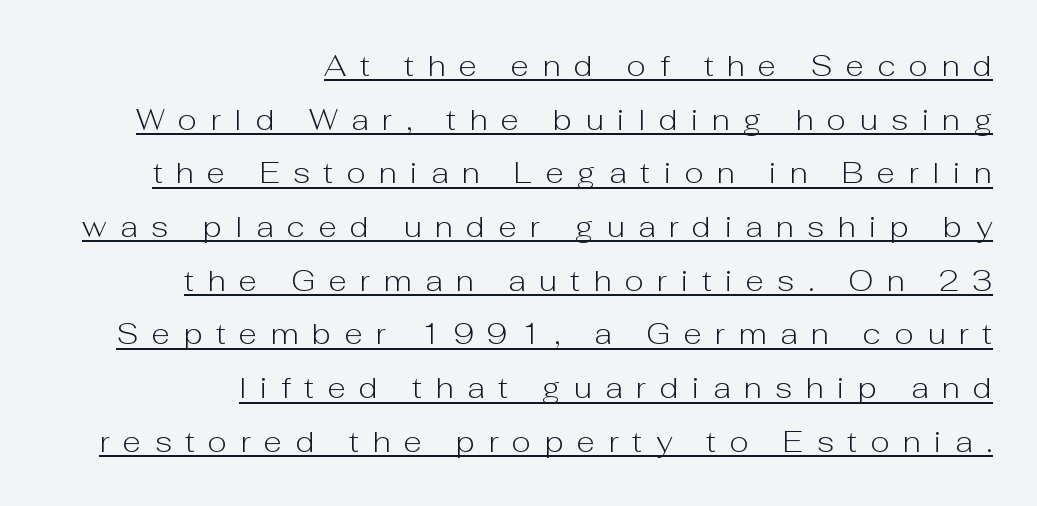
The image shows 30 px light sans-serif type, upright; set right-aligned, line spacing 1.79x, unusually wide letter spacing (+0.45 em), underlined; low stroke contrast and a medium x-height.
